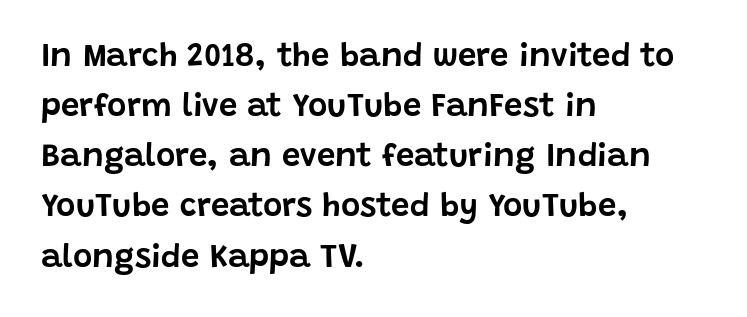
Q: Is the text italic (slanted)? A: No, it is upright.
Q: Is the typeface a serif or a sans-serif typeface? A: Sans-serif.
Q: Is the text underlined? A: No.
Q: How is the paragraph aligned? A: Left-aligned.
Q: Is the spacing between letters normal or unusually wide? A: Normal.
Q: Is the spacing between lines tight, normal or loose? A: Normal.
Q: Width (condensed, normal, or wide)? A: Normal.
Q: Stroke contrast? A: Low.
Q: x-height? A: Large.
Q: Monospaced? A: No.
